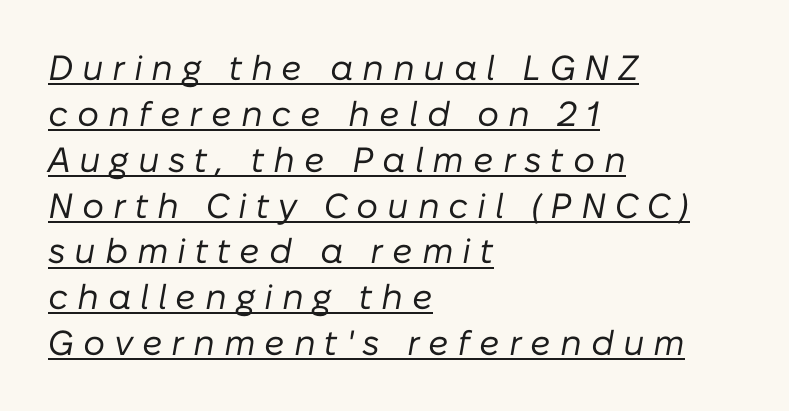
The image shows 35 px regular-weight type, italic (leaning right); set left-aligned, normal line spacing (1.31x), unusually wide letter spacing (+0.25 em), underlined; low stroke contrast and a medium x-height.
